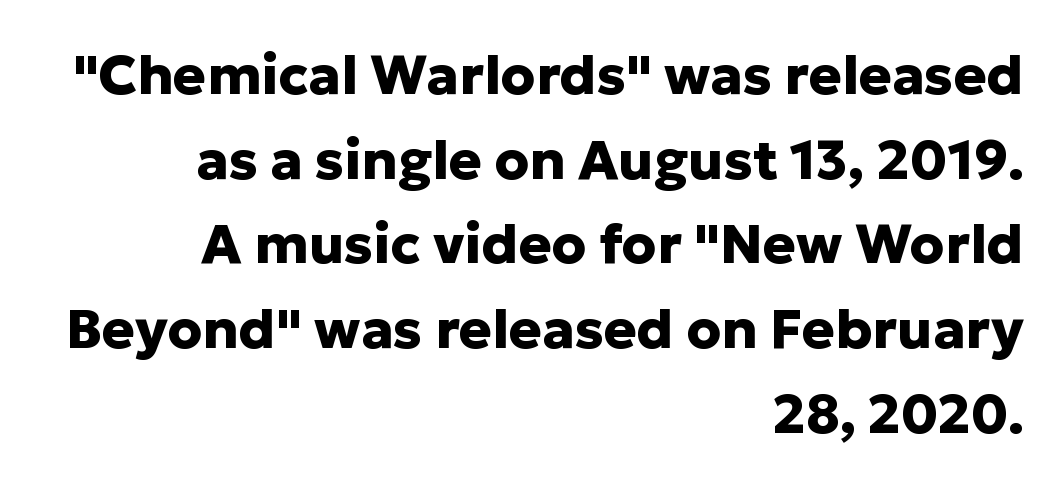
Q: Is the text bold? A: Yes.
Q: Is the text italic (slanted)? A: No, it is upright.
Q: Is the typeface a serif or a sans-serif typeface? A: Sans-serif.
Q: Is the text underlined? A: No.
Q: How is the paragraph aligned? A: Right-aligned.
Q: Is the spacing between letters normal or unusually wide? A: Normal.
Q: Is the spacing between lines tight, normal or loose? A: Normal.
Q: Width (condensed, normal, or wide)? A: Normal.
Q: Stroke contrast? A: Low.
Q: x-height? A: Medium.
Q: Monospaced? A: No.
